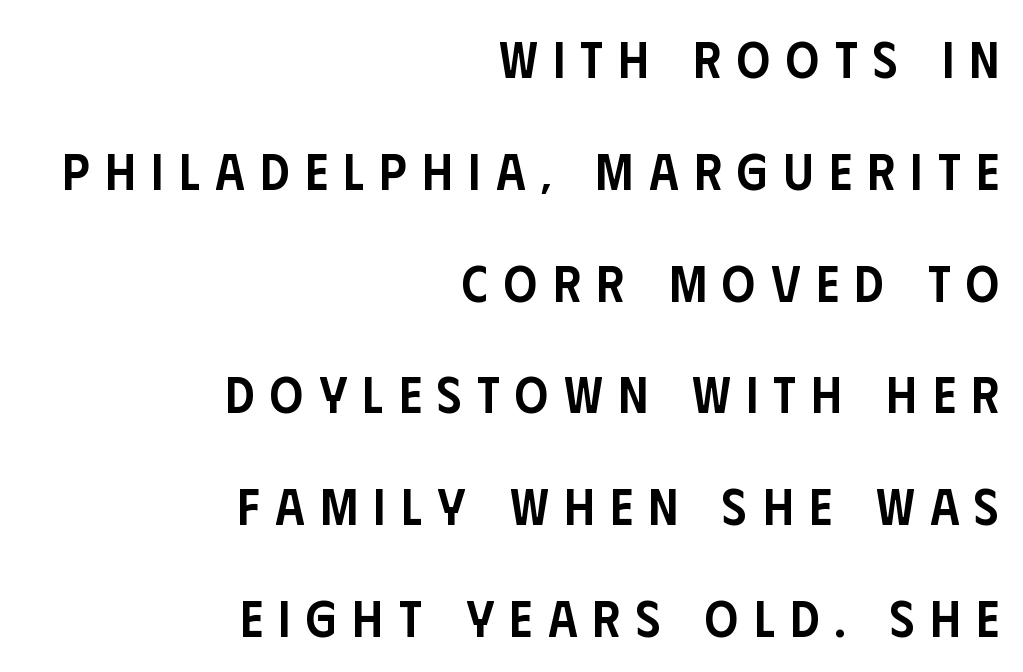
{"serif": "no", "italic": "no", "bold": "semi", "weight": "semibold", "width": "condensed", "stroke_contrast": "low", "x_height": "large", "monospaced": "no", "underline": "no", "align": "right", "line_spacing": "loose", "line_spacing_ratio": 2.15, "letter_spacing": "wide", "letter_spacing_em": 0.3, "glyph_px": 52}
